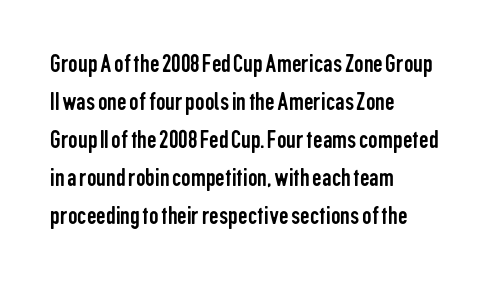
The image shows 27 px text type, upright; set left-aligned, normal line spacing (1.41x), normal letter spacing, not underlined.
